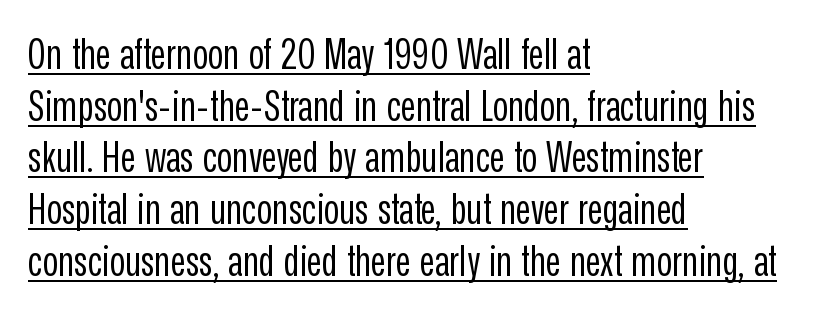
Q: Is the text bold? A: No.
Q: Is the text italic (slanted)? A: No, it is upright.
Q: Is the typeface a serif or a sans-serif typeface? A: Sans-serif.
Q: Is the text underlined? A: Yes.
Q: How is the paragraph aligned? A: Left-aligned.
Q: Is the spacing between letters normal or unusually wide? A: Normal.
Q: Width (condensed, normal, or wide)? A: Condensed.
Q: Stroke contrast? A: Low.
Q: x-height? A: Medium.
Q: Monospaced? A: No.
